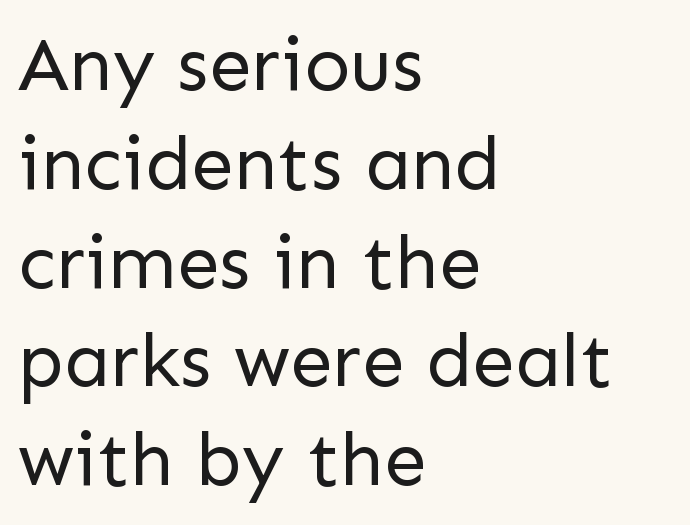
The image shows 76 px regular-weight sans-serif type, upright; set left-aligned, normal line spacing (1.3x), normal letter spacing, not underlined; low stroke contrast and a medium x-height.
